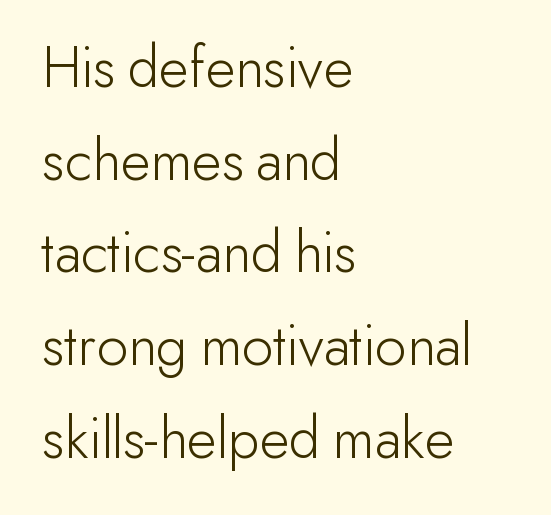
A bare baseline throughout the passage. Grotesque or geometric, the face here clearly has no serifs. The gaps between neighbouring characters are ordinary and unremarkable. The letters stand straight up with perfectly vertical stems. Nothing heavy about these letters — not bold at all. Which margin do the lines hug? The left one — the right edge is uneven.
